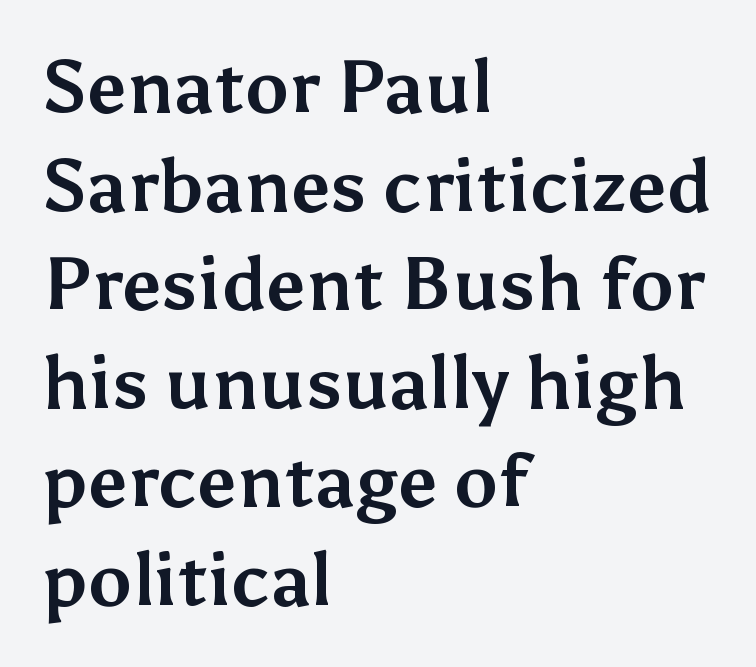
Q: Is the text bold? A: Yes.
Q: Is the text italic (slanted)? A: No, it is upright.
Q: Is the typeface a serif or a sans-serif typeface? A: Sans-serif.
Q: Is the text underlined? A: No.
Q: How is the paragraph aligned? A: Left-aligned.
Q: Is the spacing between letters normal or unusually wide? A: Normal.
Q: Is the spacing between lines tight, normal or loose? A: Normal.
Q: Width (condensed, normal, or wide)? A: Normal.
Q: Stroke contrast? A: Medium.
Q: x-height? A: Medium.
Q: Monospaced? A: No.
